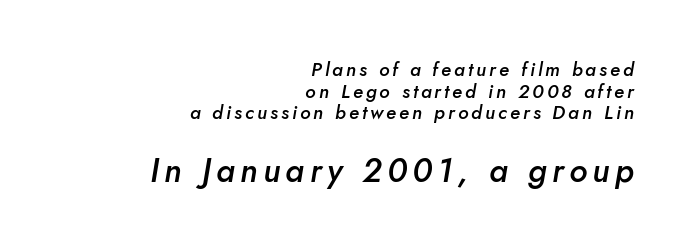
Q: Is the text bold? A: Semi-bold.
Q: Is the text italic (slanted)? A: Yes, it leans right by about 10 degrees.
Q: Is the text underlined? A: No.
Q: How is the paragraph aligned? A: Right-aligned.
Q: Is the spacing between lines tight, normal or loose? A: Tight.
Q: Which block of text is set in a larger size, the first (top) or the second (bottom)? A: The second (bottom) one.
Q: Width (condensed, normal, or wide)? A: Normal.
Q: Stroke contrast? A: Low.
Q: x-height? A: Small.
Q: Monospaced? A: No.
